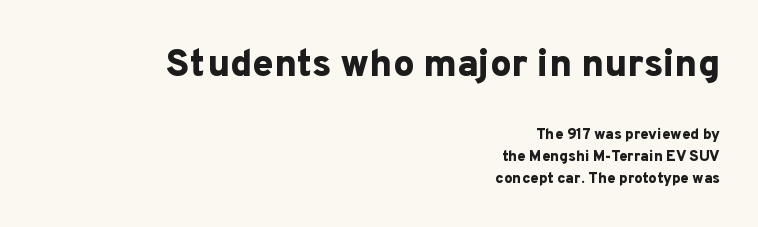
Q: Is the text bold? A: Yes.
Q: Is the text italic (slanted)? A: No, it is upright.
Q: Is the typeface a serif or a sans-serif typeface? A: Sans-serif.
Q: Is the text underlined? A: No.
Q: How is the paragraph aligned? A: Right-aligned.
Q: Is the spacing between letters normal or unusually wide? A: Normal.
Q: Is the spacing between lines tight, normal or loose? A: Normal.
Q: Which block of text is set in a larger size, the first (top) or the second (bottom)? A: The first (top) one.
Q: Width (condensed, normal, or wide)? A: Normal.
Q: Stroke contrast? A: Low.
Q: x-height? A: Medium.
Q: Monospaced? A: No.
